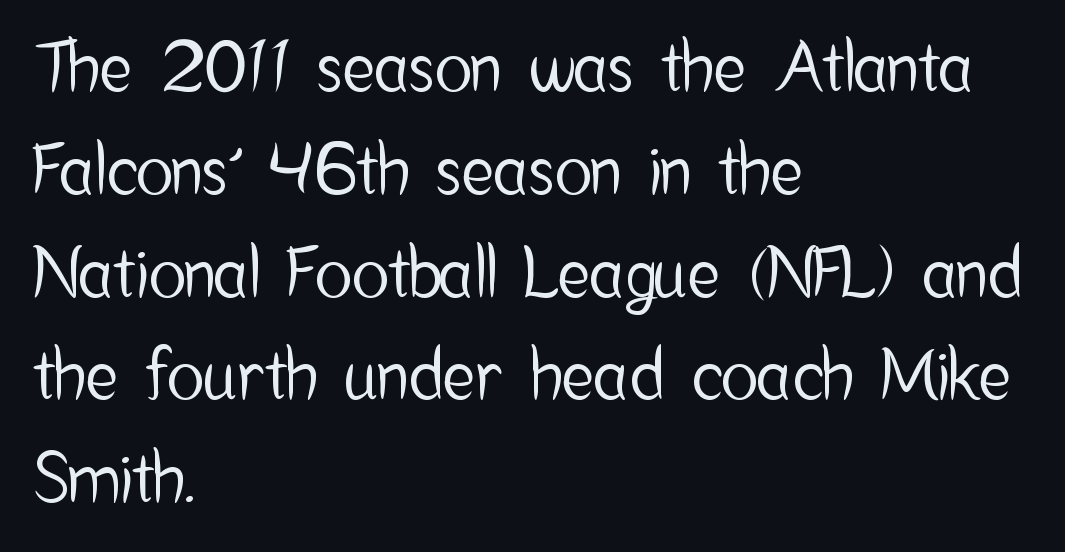
The image shows 69 px condensed sans-serif type, upright; set left-aligned, normal line spacing (1.49x), normal letter spacing, not underlined; low stroke contrast and a medium x-height.
